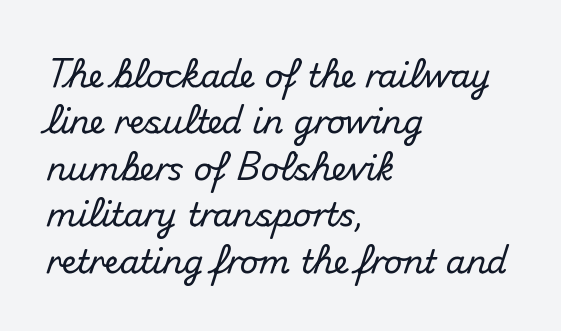
{"serif": "no", "width": "normal", "stroke_contrast": "medium", "x_height": "small", "monospaced": "no", "underline": "no", "align": "left", "line_spacing": "normal", "line_spacing_ratio": 1.45, "letter_spacing": "normal", "letter_spacing_em": 0.0, "glyph_px": 32}
